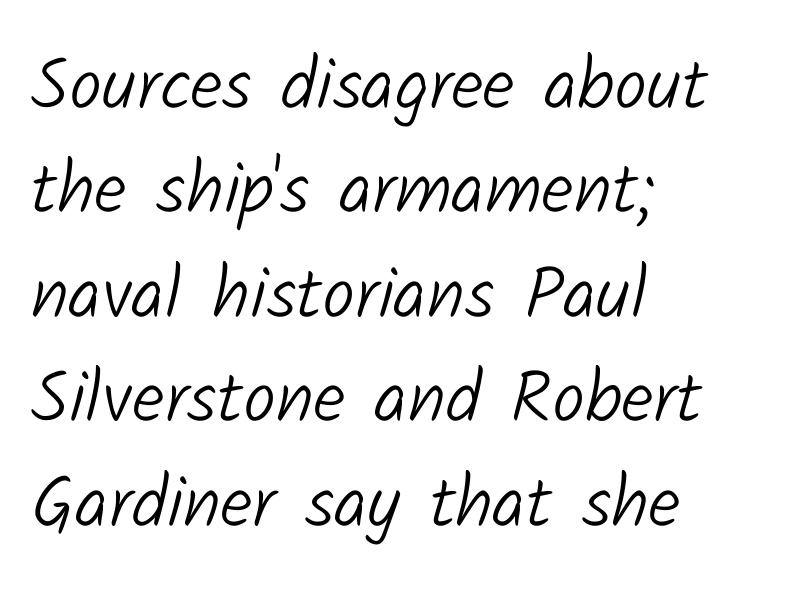
The image shows 73 px light sans-serif type; set left-aligned, normal line spacing (1.43x), normal letter spacing, not underlined; low stroke contrast and a medium x-height.
